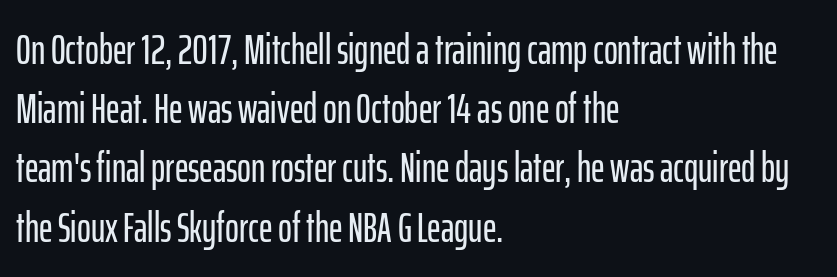
The image shows 42 px condensed sans-serif type, upright; set left-aligned, normal line spacing (1.41x), normal letter spacing, not underlined; low stroke contrast and a medium x-height.
